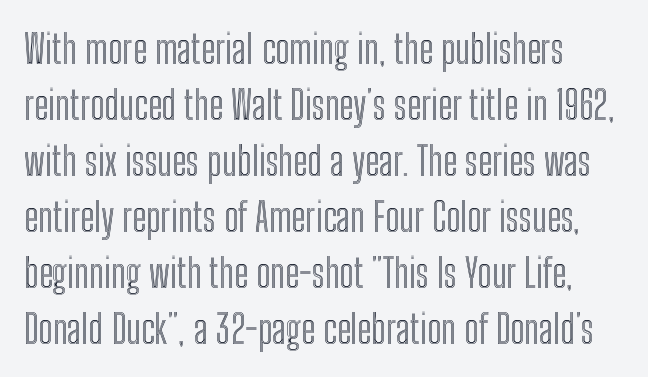
{"italic": "no", "width": "condensed", "x_height": "medium", "monospaced": "no", "underline": "no", "align": "left", "line_spacing": "normal", "line_spacing_ratio": 1.4, "letter_spacing": "normal", "letter_spacing_em": 0.0, "glyph_px": 40}
